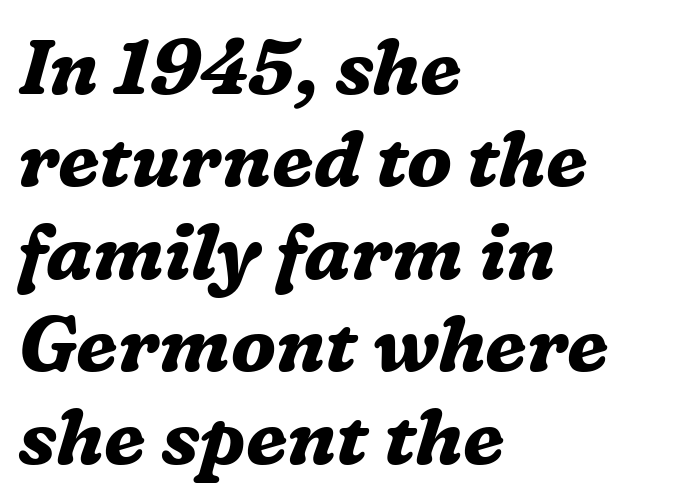
The image shows 77 px bold serif type, italic (leaning right); set left-aligned, line spacing 1.2x, normal letter spacing, not underlined; medium stroke contrast and a medium x-height.
